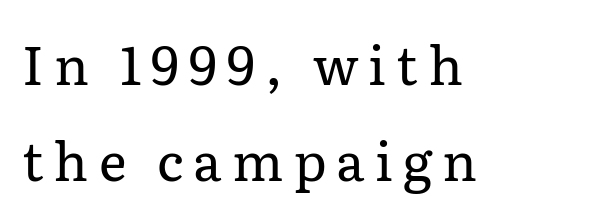
This is the regular roman posture of the typeface. Unlike a clean sans, this face finishes its strokes with serifs. Underline: absent. Alignment: flush left.
